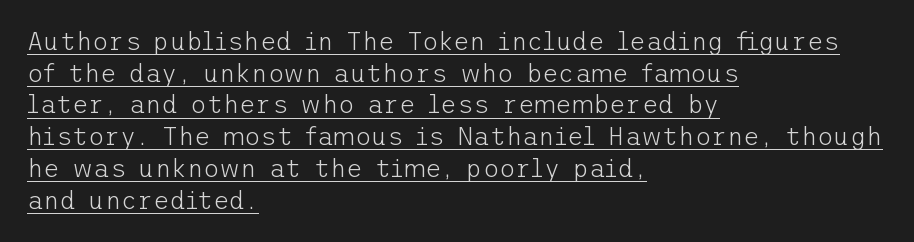
The image shows 25 px text type, upright; set left-aligned, normal line spacing (1.27x), normal letter spacing, underlined.
